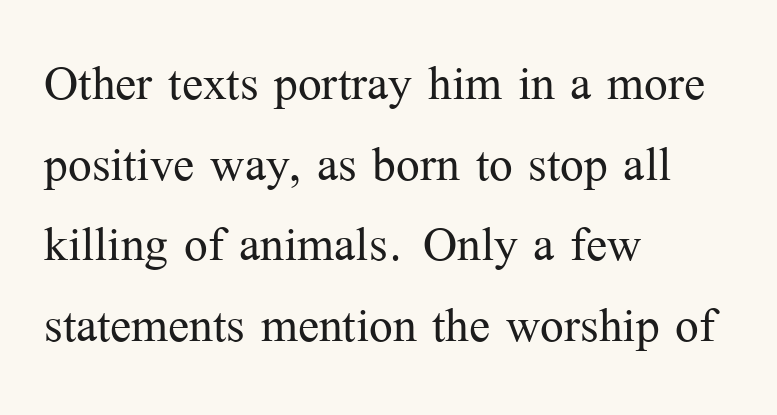
A typesetter would call this leading conventional body-copy spacing. The glyphs are unaccompanied by any horizontal stroke below them. The glyphs in this specimen are seriffed. Character widths vary here, with narrow letters taking less room than wide ones. The rag falls on the right side of this text block. Is this a heavy cut? Hardly; it is regular or lighter.
